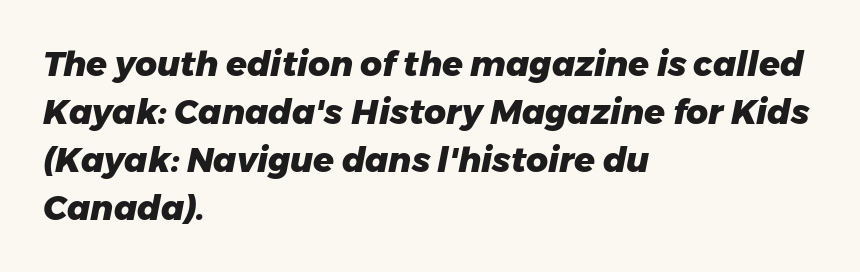
The image shows 34 px heavy type, italic (leaning right); set left-aligned, normal line spacing (1.41x), normal letter spacing, not underlined; low stroke contrast and a medium x-height.
